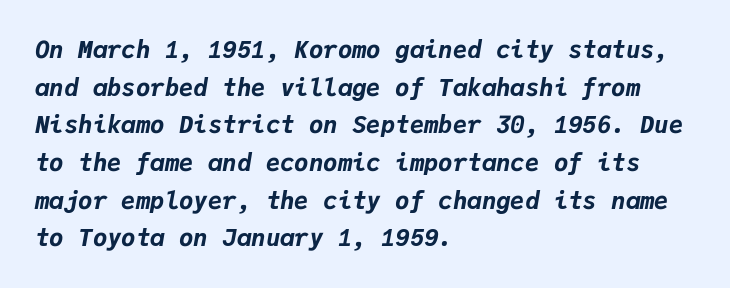
The image shows 24 px bold type, italic (leaning right); set left-aligned, normal line spacing (1.57x), normal letter spacing, not underlined.
